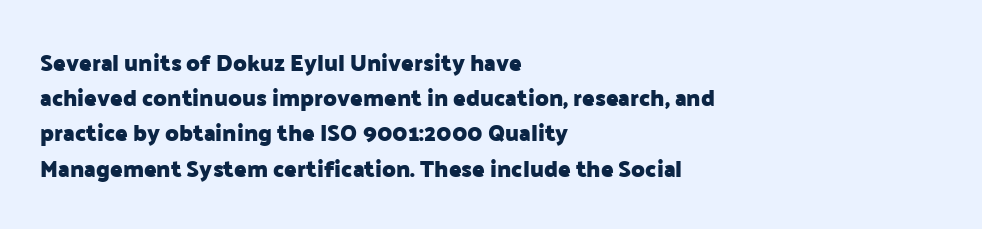
The image shows 23 px bold type, upright; set left-aligned, normal line spacing (1.53x), normal letter spacing, not underlined.
